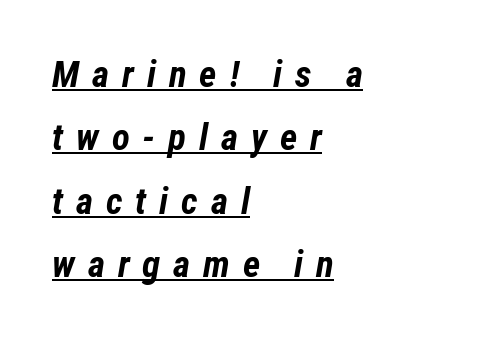
Notice how thick the strokes are: this is what a full bold looks like. These lines have a slow, spaced-out rhythm from letter to letter. Yep, that's italic — everything's leaning. Looks like regular typesetting: each glyph gets only the width it needs. Does a line run under the words? Yes, clearly.
